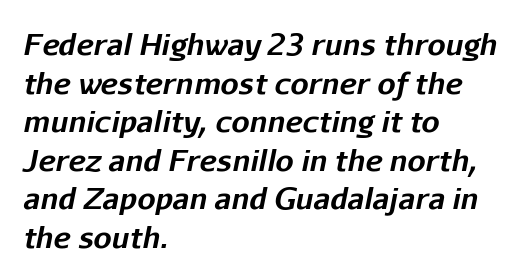
Q: Is the text bold? A: Yes.
Q: Is the text italic (slanted)? A: Yes, it leans right by about 11 degrees.
Q: Is the text underlined? A: No.
Q: How is the paragraph aligned? A: Left-aligned.
Q: Is the spacing between letters normal or unusually wide? A: Normal.
Q: Is the spacing between lines tight, normal or loose? A: Normal.
Q: Width (condensed, normal, or wide)? A: Normal.
Q: Stroke contrast? A: Low.
Q: x-height? A: Medium.
Q: Monospaced? A: No.
